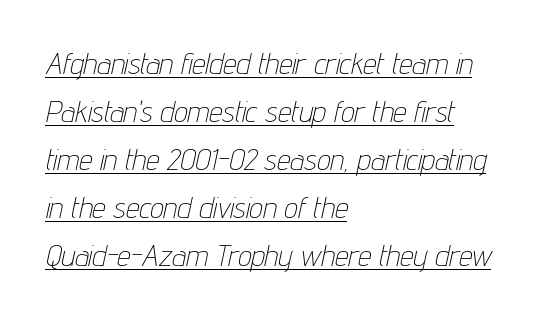
{"italic": "yes", "lean": "right", "slant_degrees": 12, "bold": "no", "weight": "thin", "width": "condensed", "stroke_contrast": "low", "x_height": "medium", "monospaced": "no", "underline": "yes", "align": "left", "line_spacing": "normal", "line_spacing_ratio": 1.6, "letter_spacing": "normal", "letter_spacing_em": 0.0, "glyph_px": 30}
